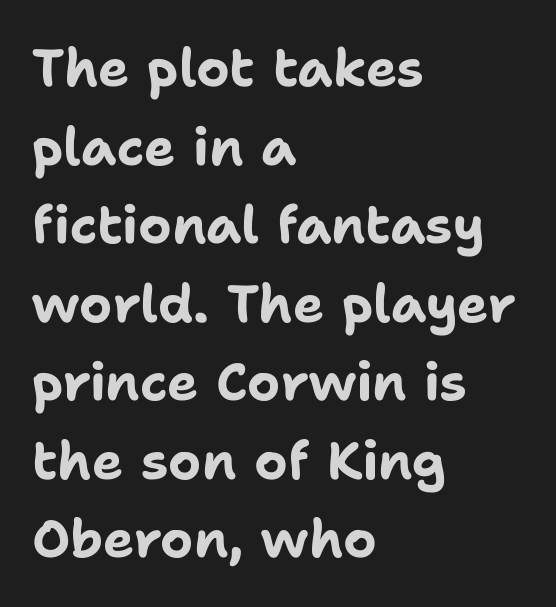
The image shows 52 px bold sans-serif type, upright; set left-aligned, normal line spacing (1.51x), normal letter spacing, not underlined; low stroke contrast and a medium x-height.
